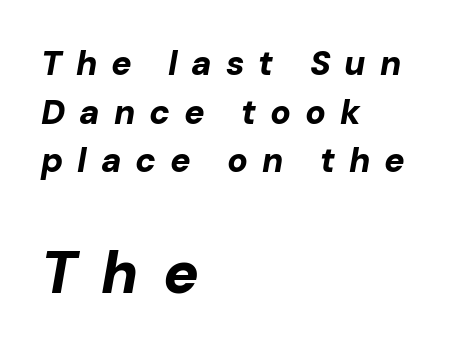
Underline: absent. The designer gave the closing block more size than the opening block. The face used here is proportionally spaced, like ordinary book or web type. Set as a true bold cut, around the 700 mark. The font's italic variant was chosen for this text.
